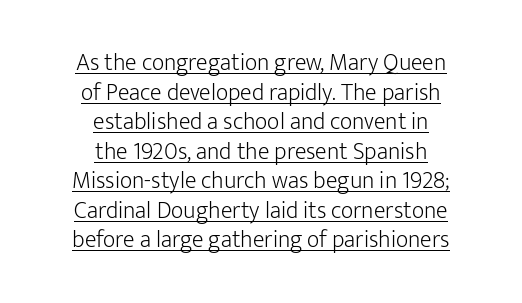
The image shows 24 px text type, upright; set centered, line spacing 1.23x, normal letter spacing, underlined.
